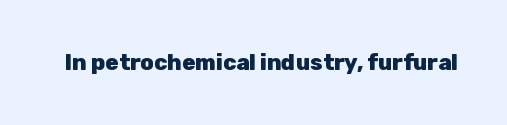
Short note: letters normally spaced. Words float on clear page, feet unadorned. The letters stand upright; this is a roman face. Heavy, bold letterforms.
